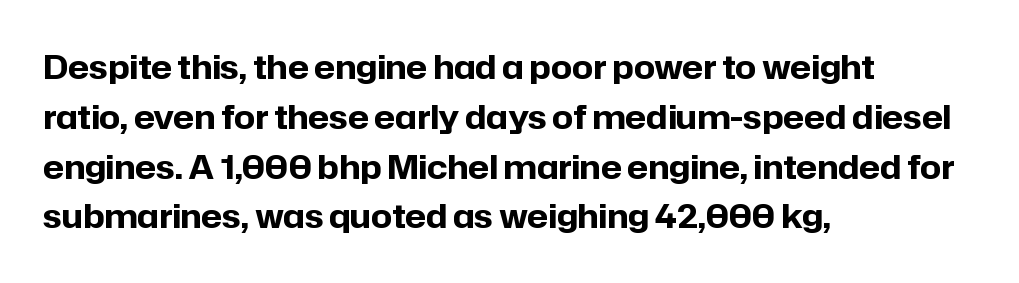
This sample uses an upright cut, with every glyph sitting square on the baseline. Grotesque or geometric, the face here clearly has no serifs. This rendering features lettering with no underline. A full-strength bold gives these letters their thick strokes. Think of a printed novel: that variable character pitch is what you see here. The text block is weighted toward the left margin, trailing off unevenly rightward.
